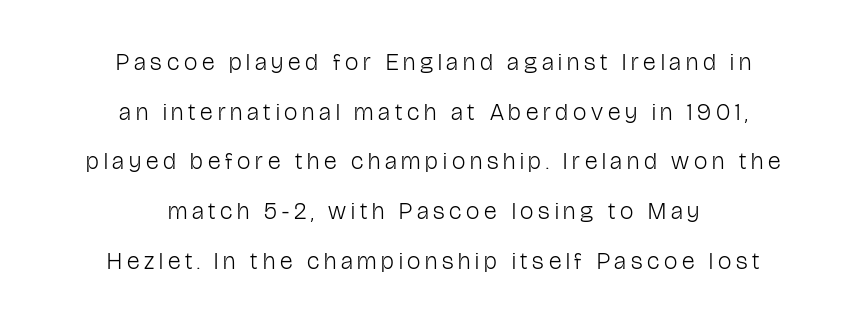
Honestly, the rows look like they've been pulled way apart. Underline: absent. Each line is balanced around a shared central axis. Tracking value appears strongly positive — letters spread wide. The typography opts for an upright posture over an oblique one.
